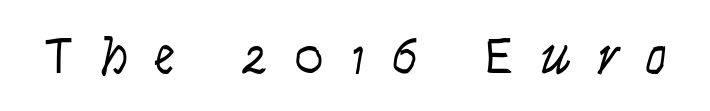
{"italic": "yes", "lean": "right", "slant_degrees": 9, "bold": "no", "weight": "light", "width": "condensed", "stroke_contrast": "low", "x_height": "large", "monospaced": "no", "underline": "no", "letter_spacing": "wide", "letter_spacing_em": 0.5, "glyph_px": 53}
